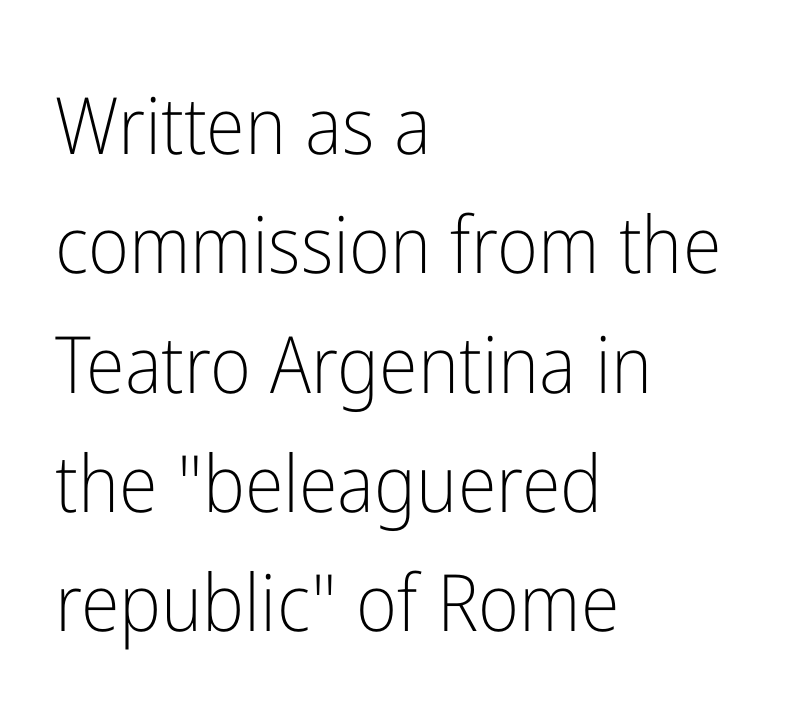
The image shows 79 px light, condensed sans-serif type, upright; set left-aligned, normal line spacing (1.51x), normal letter spacing, not underlined; low stroke contrast and a medium x-height.
